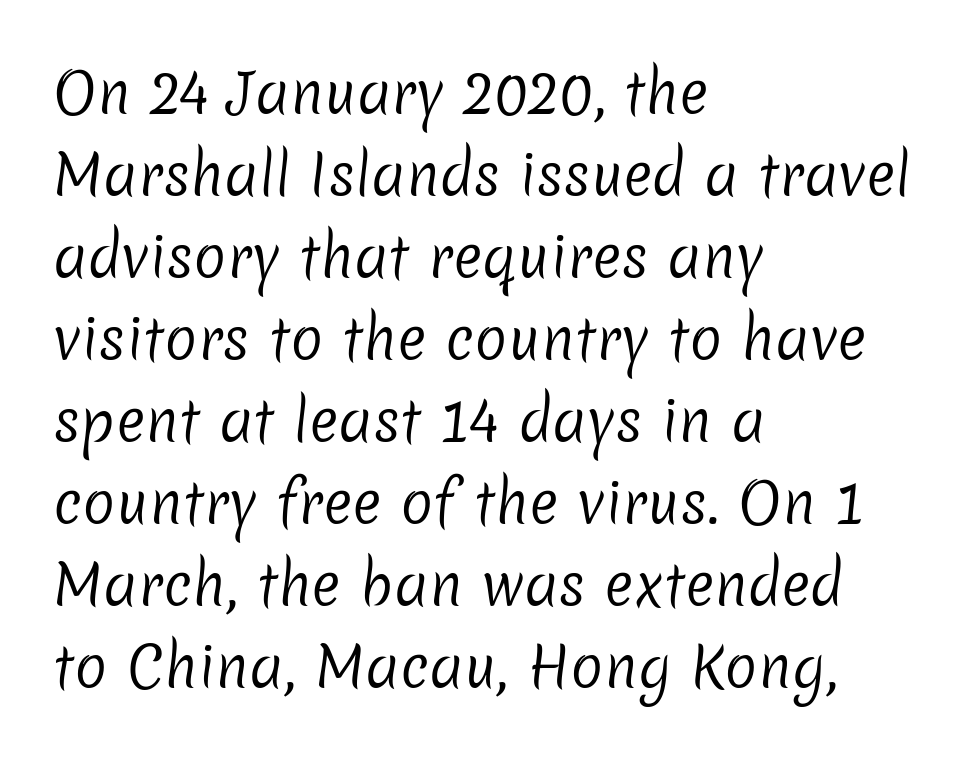
Stems and bowls with no extra thickness — not bold. What's the leading like? Ordinary, nothing unusual. Here the designer chose a conventional face with non-uniform glyph widths. Serifs: no, the terminals of the letterforms are clean.
